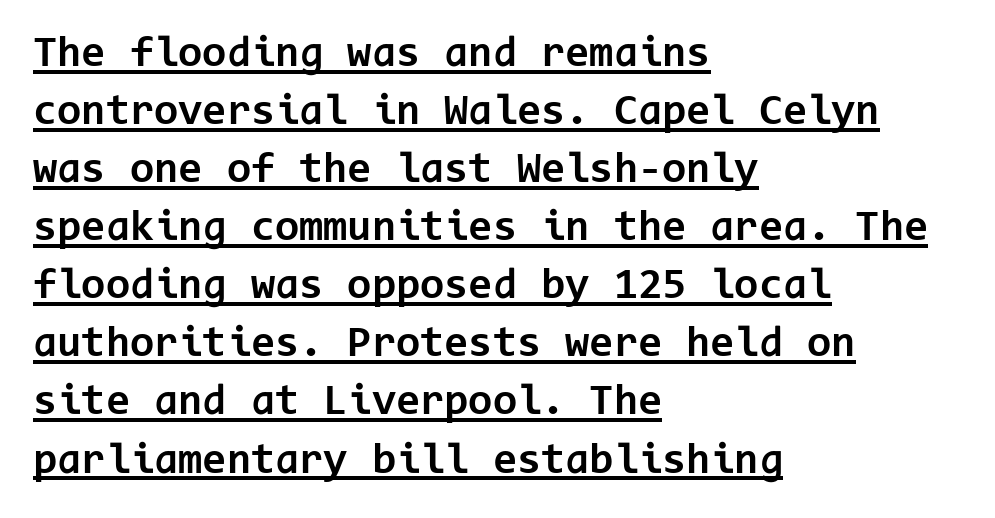
{"serif": "no", "italic": "no", "bold": "yes", "weight": "bold", "width": "normal", "stroke_contrast": "low", "x_height": "medium", "monospaced": "yes", "underline": "yes", "align": "left", "line_spacing": "normal", "line_spacing_ratio": 1.32, "letter_spacing": "normal", "letter_spacing_em": 0.0, "glyph_px": 44}
